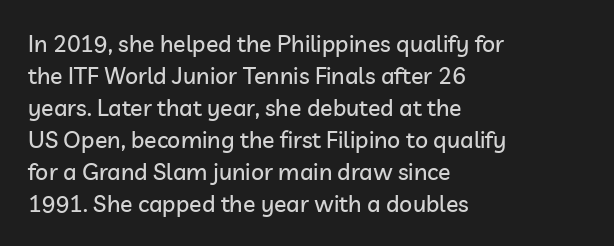
{"italic": "no", "underline": "no", "align": "left", "line_spacing": "normal", "line_spacing_ratio": 1.39, "letter_spacing": "normal", "letter_spacing_em": 0.0, "glyph_px": 23}
